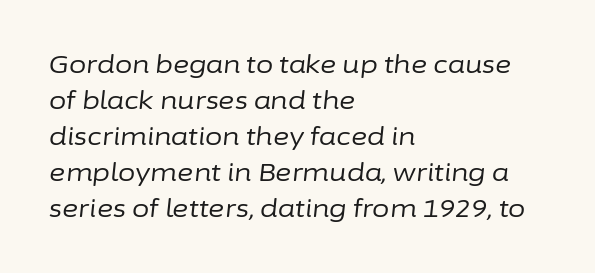
{"italic": "yes", "lean": "right", "slant_degrees": 6, "bold": "no", "underline": "no", "align": "left", "line_spacing": "normal", "line_spacing_ratio": 1.44, "letter_spacing": "normal", "letter_spacing_em": 0.0, "glyph_px": 25}
